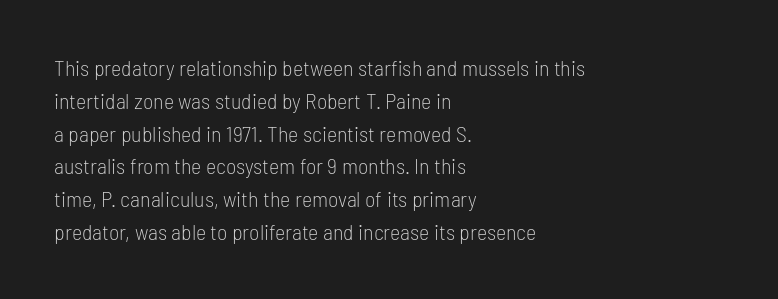
{"italic": "no", "bold": "no", "underline": "no", "align": "left", "line_spacing": "normal", "line_spacing_ratio": 1.49, "letter_spacing": "normal", "letter_spacing_em": 0.0, "glyph_px": 22}
